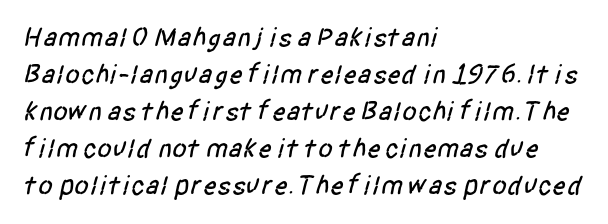
{"underline": "no", "align": "left", "line_spacing": "normal", "line_spacing_ratio": 1.37, "letter_spacing": "normal", "letter_spacing_em": 0.0, "glyph_px": 27}
